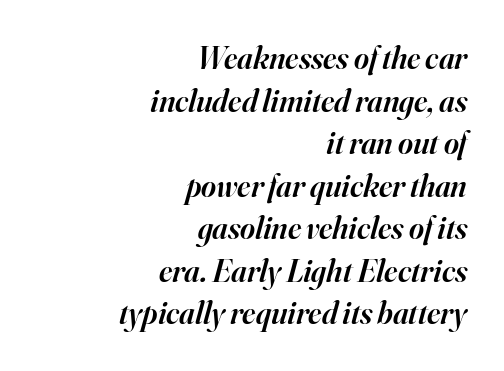
Is this a fixed-width face? No — the glyphs have proportional, varying widths. This rendering uses right alignment, leaving the left contour irregular. Classification — serif. The lettering tilts uniformly, giving the passage an italic look.
